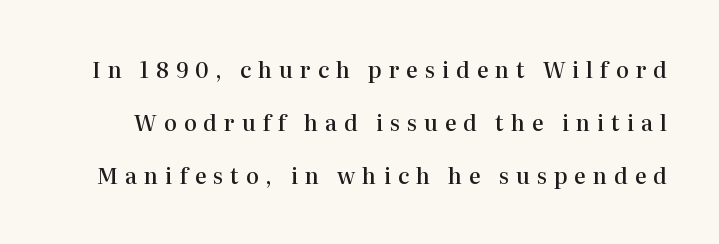
Glance below the letters and you will spot only blank space. A semibold gives these letters moderate extra thickness, short of bold. In terms of leading, this rendering errs on the spacious side. Short note: letters widely spaced.
